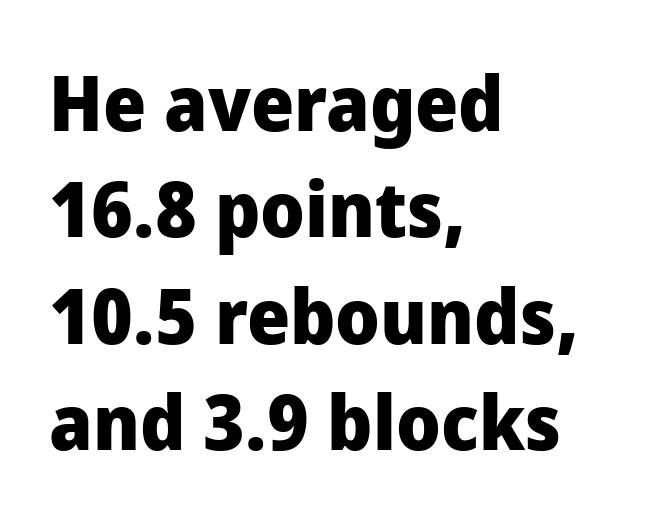
How would I describe the line gaps? Plain and ordinary. These words are printed bold, with thick strokes throughout. Bare-footed words on every line. Ascenders rise straight up at ninety degrees. Here the designer chose a conventional face with non-uniform glyph widths. Grotesque or geometric, the face here clearly has no serifs.
